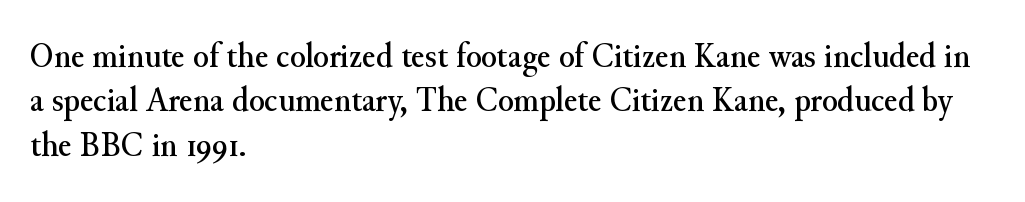
{"serif": "yes", "italic": "no", "width": "normal", "stroke_contrast": "medium", "x_height": "small", "monospaced": "no", "underline": "no", "align": "left", "line_spacing_ratio": 1.23, "letter_spacing": "normal", "letter_spacing_em": 0.0, "glyph_px": 36}
